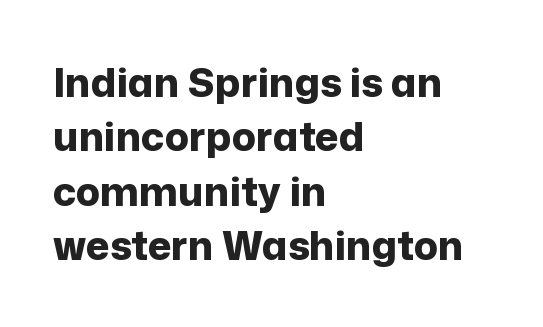
Q: Is the text bold? A: Yes.
Q: Is the text italic (slanted)? A: No, it is upright.
Q: Is the typeface a serif or a sans-serif typeface? A: Sans-serif.
Q: Is the text underlined? A: No.
Q: How is the paragraph aligned? A: Left-aligned.
Q: Is the spacing between letters normal or unusually wide? A: Normal.
Q: Is the spacing between lines tight, normal or loose? A: Normal.
Q: Width (condensed, normal, or wide)? A: Normal.
Q: Stroke contrast? A: Low.
Q: x-height? A: Medium.
Q: Monospaced? A: No.
